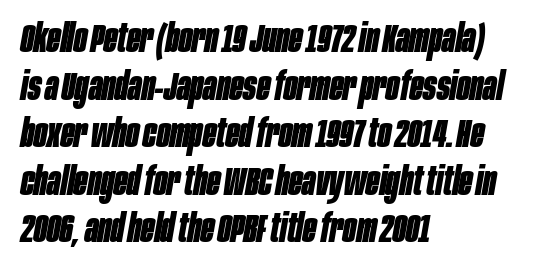
The zone under the glyphs is completely vacant. Spacing verdict: proportional, widths tailored to each character. These lines were composed using italics. Strokes here are thick enough to call this a true bold.
